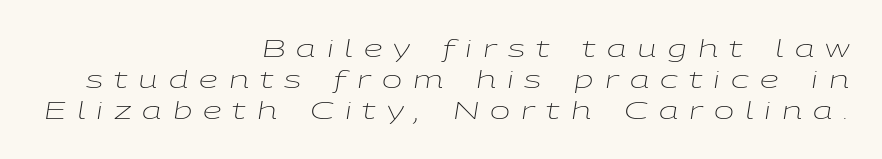
{"italic": "yes", "lean": "right", "slant_degrees": 9, "bold": "no", "underline": "no", "align": "right", "line_spacing": "normal", "line_spacing_ratio": 1.3, "letter_spacing": "wide", "letter_spacing_em": 0.46, "glyph_px": 24}
